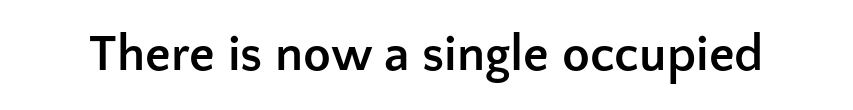
Q: Is the text bold? A: Yes.
Q: Is the text italic (slanted)? A: No, it is upright.
Q: Is the typeface a serif or a sans-serif typeface? A: Sans-serif.
Q: Is the text underlined? A: No.
Q: Is the spacing between letters normal or unusually wide? A: Normal.
Q: Width (condensed, normal, or wide)? A: Normal.
Q: Stroke contrast? A: Low.
Q: x-height? A: Medium.
Q: Monospaced? A: No.
